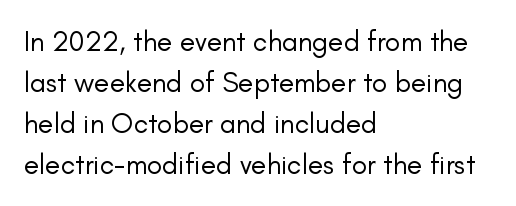
{"serif": "no", "italic": "no", "bold": "no", "weight": "regular", "width": "normal", "stroke_contrast": "low", "x_height": "small", "monospaced": "no", "underline": "no", "align": "left", "line_spacing": "normal", "line_spacing_ratio": 1.47, "letter_spacing": "normal", "letter_spacing_em": 0.0, "glyph_px": 28}
